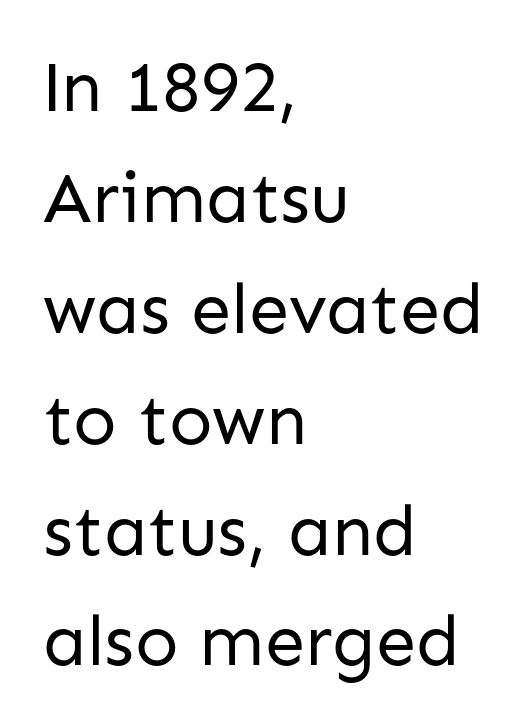
Q: Is the text bold? A: No.
Q: Is the text italic (slanted)? A: No, it is upright.
Q: Is the typeface a serif or a sans-serif typeface? A: Sans-serif.
Q: Is the text underlined? A: No.
Q: How is the paragraph aligned? A: Left-aligned.
Q: Is the spacing between letters normal or unusually wide? A: Normal.
Q: Is the spacing between lines tight, normal or loose? A: Normal.
Q: Width (condensed, normal, or wide)? A: Normal.
Q: Stroke contrast? A: Low.
Q: x-height? A: Medium.
Q: Monospaced? A: No.
